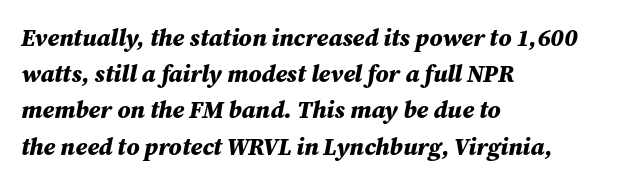
Q: Is the text bold? A: Yes.
Q: Is the text italic (slanted)? A: Yes, it leans right by about 12 degrees.
Q: Is the text underlined? A: No.
Q: How is the paragraph aligned? A: Left-aligned.
Q: Is the spacing between letters normal or unusually wide? A: Normal.
Q: Is the spacing between lines tight, normal or loose? A: Normal.
